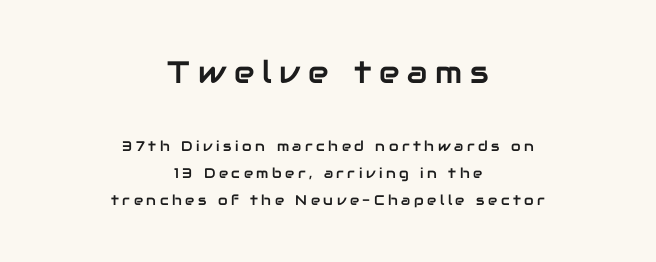
This sample trades compactness for vertical openness between lines. The earlier block is typeset at a bigger size than the later block. Display-style spreading of the glyphs; the letterfit is very open. Unmarked baselines from the first word to the last. Think of a printed novel: that variable character pitch is what you see here. Alignment: centered.
